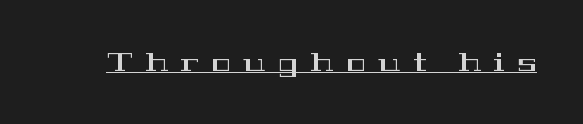
Q: Is the text italic (slanted)? A: No, it is upright.
Q: Is the text underlined? A: Yes.
Q: Is the spacing between letters normal or unusually wide? A: Unusually wide.
